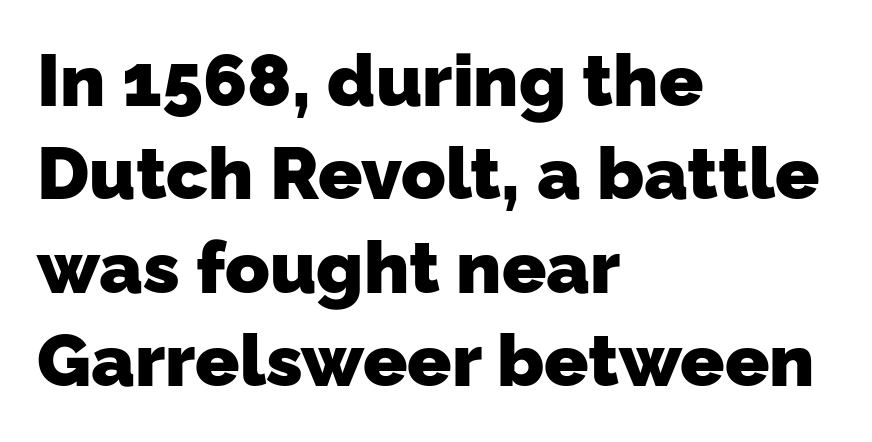
Evenly set lines give the paragraph a standard silhouette. Spacing verdict: proportional, widths tailored to each character. A clean baseline with only descenders dipping below it. The face used here has the dense, thick strokes of a bold. Is the letter spacing exaggerated? No — it looks like the ordinary default.
